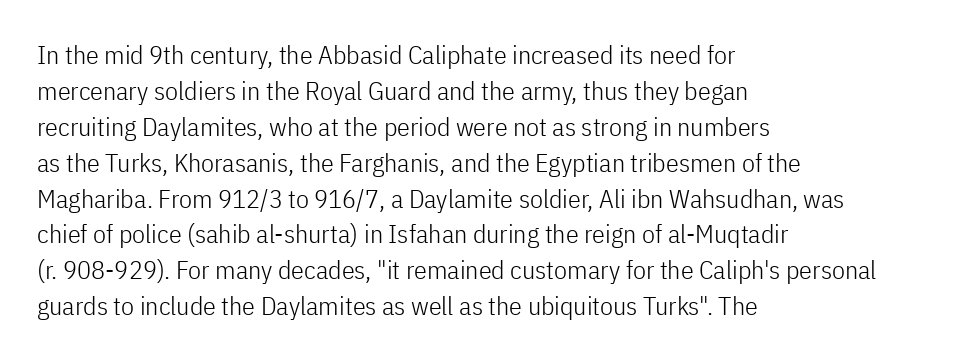
The characters are drawn with everyday or finer stroke widths. Line beginnings align vertically; line endings do not. Rule under the text: the space is simply empty. Words appear dense and cohesive because spacing is normal. Whoever set this chose a conventional vertical rhythm. Rendered with straight, roman letterforms.
